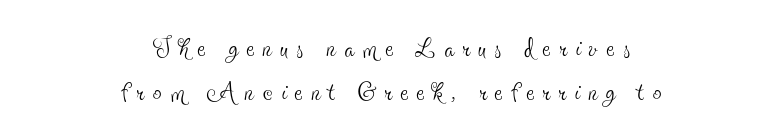
Q: Is the text bold? A: No.
Q: Is the typeface a serif or a sans-serif typeface? A: Serif.
Q: Is the text underlined? A: No.
Q: How is the paragraph aligned? A: Centered.
Q: Is the spacing between letters normal or unusually wide? A: Unusually wide.
Q: Is the spacing between lines tight, normal or loose? A: Normal.
Q: Width (condensed, normal, or wide)? A: Condensed.
Q: x-height? A: Small.
Q: Monospaced? A: No.
